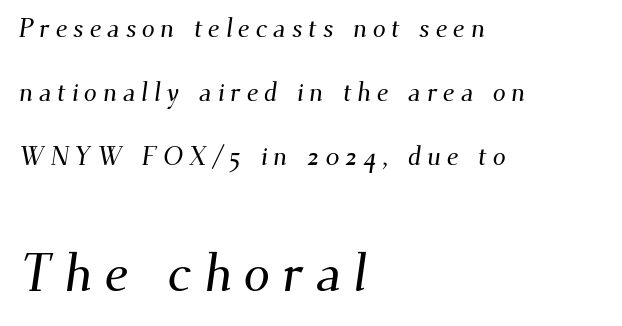
Q: Is the typeface a serif or a sans-serif typeface? A: Serif.
Q: Is the text underlined? A: No.
Q: How is the paragraph aligned? A: Left-aligned.
Q: Is the spacing between letters normal or unusually wide? A: Unusually wide.
Q: Is the spacing between lines tight, normal or loose? A: Loose.
Q: Which block of text is set in a larger size, the first (top) or the second (bottom)? A: The second (bottom) one.
Q: Width (condensed, normal, or wide)? A: Normal.
Q: Stroke contrast? A: Medium.
Q: x-height? A: Small.
Q: Monospaced? A: No.
